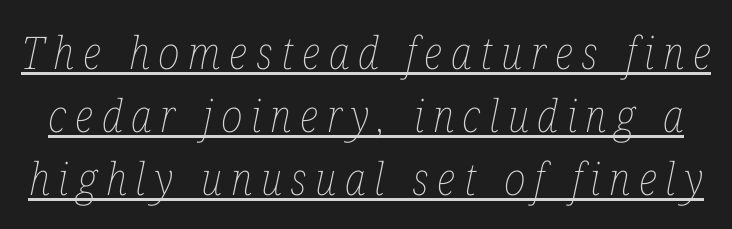
{"italic": "yes", "lean": "right", "slant_degrees": 12, "bold": "no", "weight": "thin", "width": "condensed", "stroke_contrast": "low", "x_height": "medium", "monospaced": "no", "underline": "yes", "line_spacing": "normal", "line_spacing_ratio": 1.4, "glyph_px": 45}
